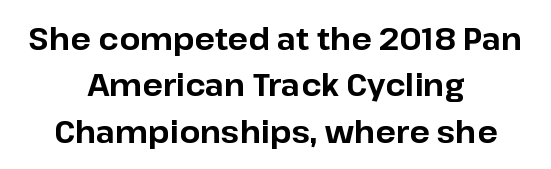
{"serif": "no", "italic": "no", "bold": "yes", "weight": "bold", "width": "normal", "stroke_contrast": "low", "x_height": "medium", "monospaced": "no", "underline": "no", "align": "center", "line_spacing": "normal", "line_spacing_ratio": 1.55, "letter_spacing": "normal", "letter_spacing_em": 0.0, "glyph_px": 30}
